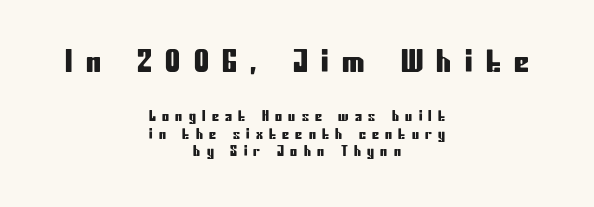
The image shows 30 px condensed sans-serif type, upright; set centered, line spacing 1.24x, unusually wide letter spacing (+0.45 em), not underlined; the first (top) block is 2.14x larger; low stroke contrast and a medium x-height.
